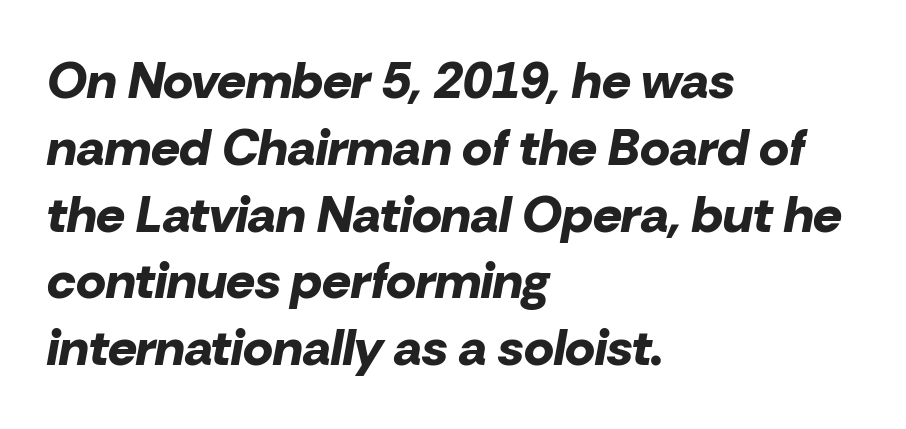
Pretty heavy lettering here — definitely bold. This sample uses an oblique cut, with every glyph tilted off the vertical. The area under the type is left untouched. This sample uses plain, unmodified letter spacing. Compared with a centered layout, this one pins lines to the left instead.
